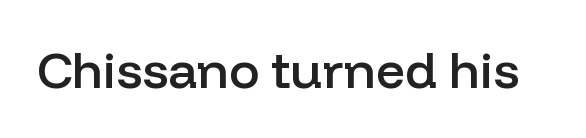
The image shows 51 px semibold sans-serif type, upright; set normal letter spacing, not underlined; low stroke contrast and a medium x-height.
